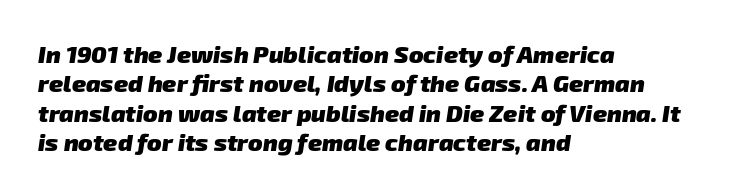
Q: Is the text bold? A: Yes.
Q: Is the text underlined? A: No.
Q: How is the paragraph aligned? A: Left-aligned.
Q: Is the spacing between letters normal or unusually wide? A: Normal.
